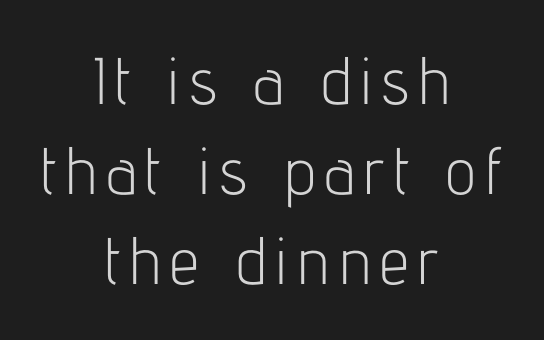
Q: Is the text bold? A: No.
Q: Is the text italic (slanted)? A: No, it is upright.
Q: Is the typeface a serif or a sans-serif typeface? A: Sans-serif.
Q: Is the text underlined? A: No.
Q: How is the paragraph aligned? A: Centered.
Q: Is the spacing between lines tight, normal or loose? A: Normal.
Q: Width (condensed, normal, or wide)? A: Condensed.
Q: Stroke contrast? A: Low.
Q: x-height? A: Medium.
Q: Monospaced? A: No.
